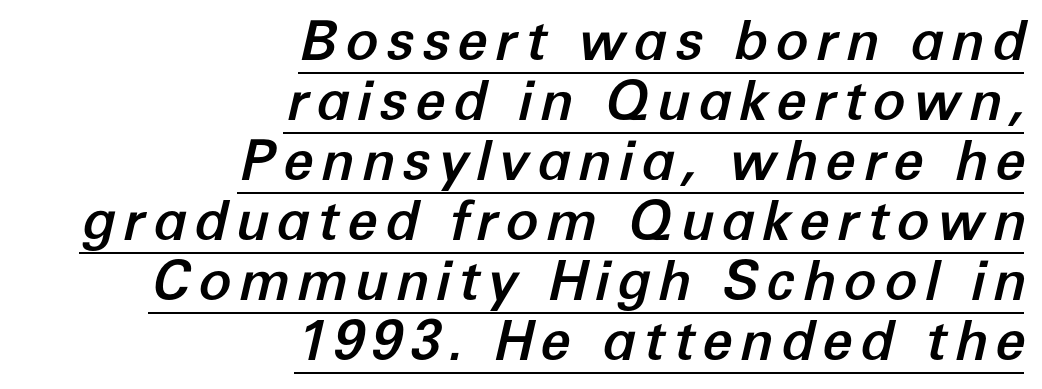
The image shows 55 px text type, italic (leaning right); set right-aligned, tight line spacing (1.09x), underlined; low stroke contrast and a medium x-height.
